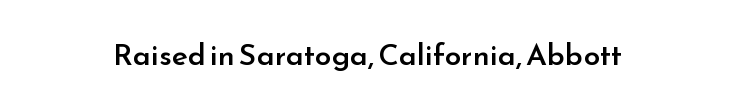
{"serif": "no", "italic": "no", "bold": "semi", "weight": "semibold", "width": "normal", "stroke_contrast": "low", "x_height": "small", "monospaced": "no", "underline": "no", "letter_spacing": "normal", "letter_spacing_em": 0.0, "glyph_px": 30}
